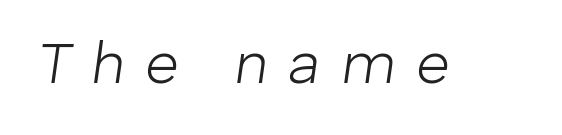
{"italic": "yes", "lean": "right", "slant_degrees": 8, "bold": "no", "weight": "light", "width": "normal", "stroke_contrast": "low", "x_height": "medium", "monospaced": "no", "underline": "no", "letter_spacing": "wide", "letter_spacing_em": 0.35, "glyph_px": 58}
